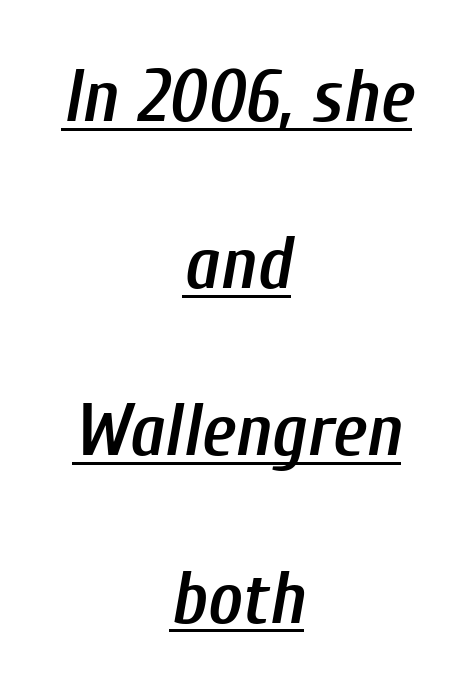
Q: Is the text bold? A: Semi-bold.
Q: Is the text italic (slanted)? A: Yes, it leans right by about 10 degrees.
Q: Is the text underlined? A: Yes.
Q: How is the paragraph aligned? A: Centered.
Q: Is the spacing between letters normal or unusually wide? A: Normal.
Q: Is the spacing between lines tight, normal or loose? A: Loose.
Q: Width (condensed, normal, or wide)? A: Condensed.
Q: Stroke contrast? A: Low.
Q: x-height? A: Medium.
Q: Monospaced? A: No.
